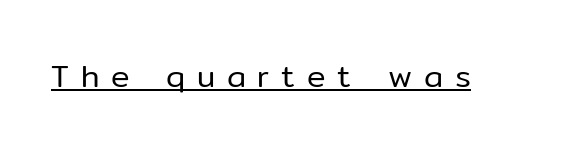
Q: Is the text bold? A: No.
Q: Is the text italic (slanted)? A: No, it is upright.
Q: Is the typeface a serif or a sans-serif typeface? A: Sans-serif.
Q: Is the text underlined? A: Yes.
Q: Is the spacing between letters normal or unusually wide? A: Unusually wide.
Q: Width (condensed, normal, or wide)? A: Normal.
Q: Stroke contrast? A: Low.
Q: x-height? A: Medium.
Q: Monospaced? A: No.
